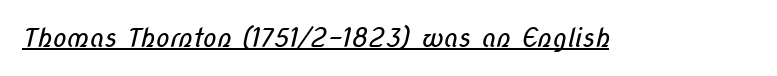
The image shows 26 px text type; set normal letter spacing, underlined.
